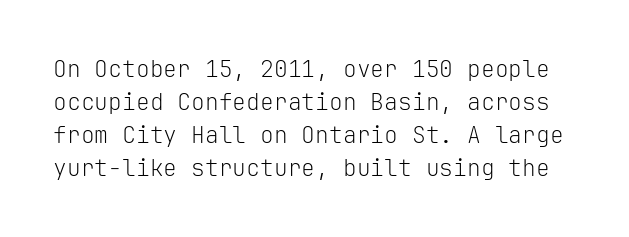
{"italic": "no", "bold": "no", "underline": "no", "line_spacing": "normal", "line_spacing_ratio": 1.44, "letter_spacing": "normal", "letter_spacing_em": 0.0, "glyph_px": 23}
